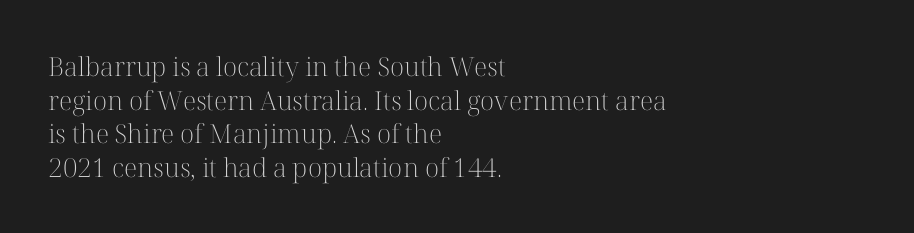
The image shows 26 px text type, upright; set left-aligned, normal line spacing (1.29x), normal letter spacing, not underlined.
